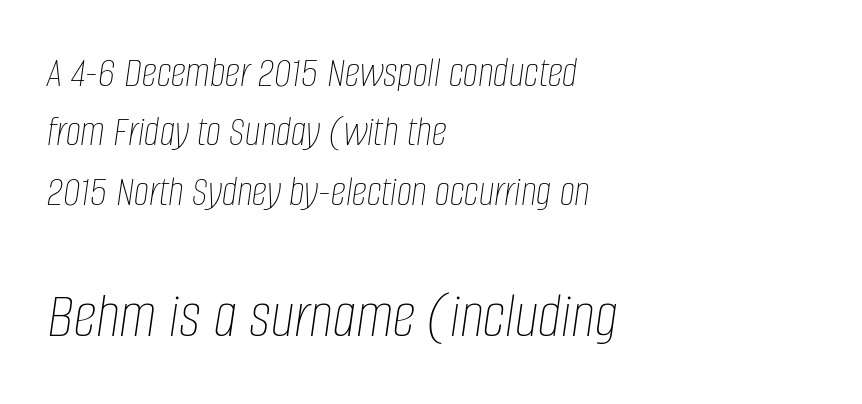
Q: Is the text bold? A: No.
Q: Is the text italic (slanted)? A: Yes, it leans right by about 8 degrees.
Q: Is the text underlined? A: No.
Q: How is the paragraph aligned? A: Left-aligned.
Q: Is the spacing between letters normal or unusually wide? A: Normal.
Q: Is the spacing between lines tight, normal or loose? A: Normal.
Q: Which block of text is set in a larger size, the first (top) or the second (bottom)? A: The second (bottom) one.
Q: Width (condensed, normal, or wide)? A: Condensed.
Q: Stroke contrast? A: Low.
Q: x-height? A: Large.
Q: Monospaced? A: No.
